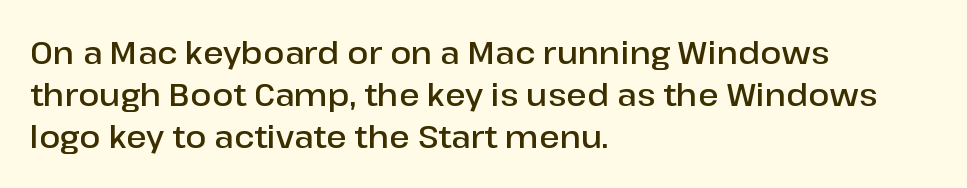
{"serif": "no", "italic": "no", "bold": "semi", "weight": "semibold", "width": "normal", "stroke_contrast": "low", "x_height": "medium", "monospaced": "no", "underline": "no", "align": "left", "line_spacing": "normal", "line_spacing_ratio": 1.36, "letter_spacing": "normal", "letter_spacing_em": 0.0, "glyph_px": 31}
